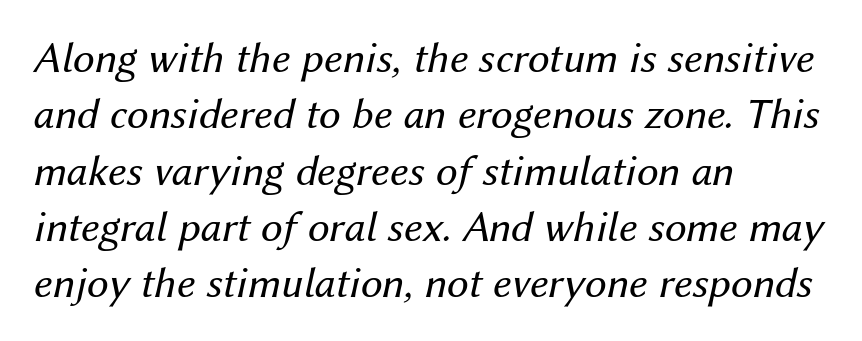
The image shows 44 px regular-weight type, italic (leaning right); set left-aligned, normal line spacing (1.28x), normal letter spacing, not underlined; medium stroke contrast and a medium x-height.
